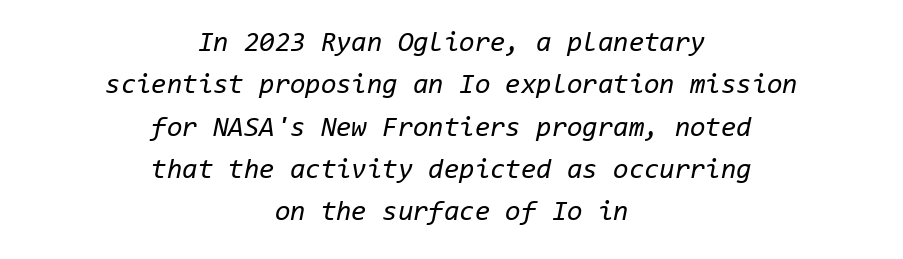
The image shows 28 px regular-weight type, italic (leaning right), monospaced; set centered, normal line spacing (1.51x), normal letter spacing, not underlined; low stroke contrast and a medium x-height.
